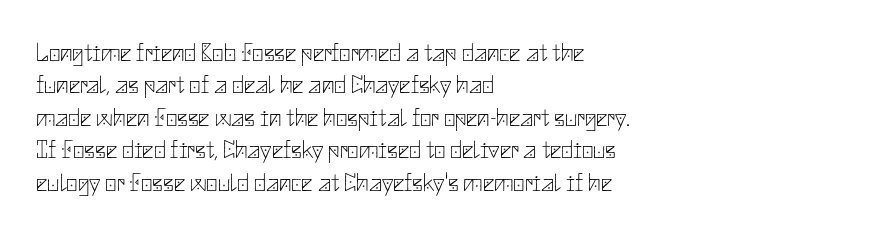
The image shows 25 px text type, upright; set left-aligned, normal line spacing (1.3x), normal letter spacing, not underlined.
